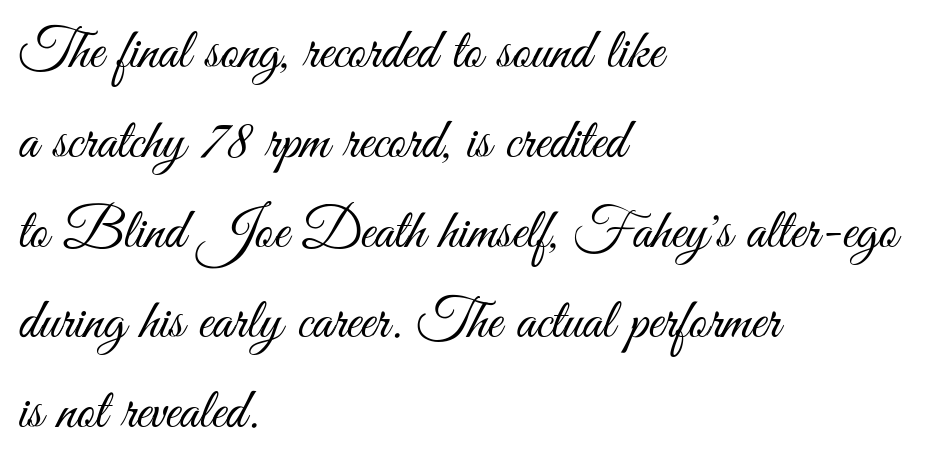
The image shows 57 px light, condensed sans-serif type; set left-aligned, normal line spacing (1.58x), normal letter spacing, not underlined; medium stroke contrast and a small x-height.
